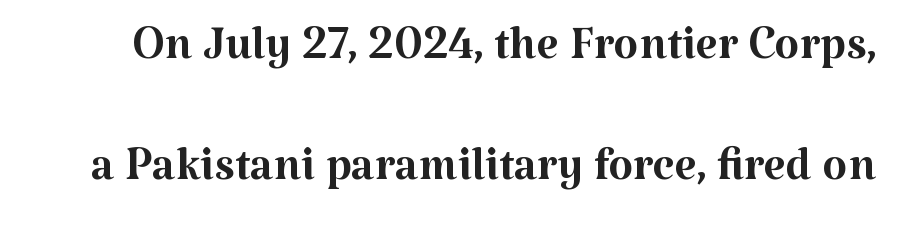
Q: Is the text bold? A: No.
Q: Is the text italic (slanted)? A: No, it is upright.
Q: Is the typeface a serif or a sans-serif typeface? A: Serif.
Q: Is the text underlined? A: No.
Q: Is the spacing between letters normal or unusually wide? A: Normal.
Q: Width (condensed, normal, or wide)? A: Normal.
Q: Stroke contrast? A: Medium.
Q: x-height? A: Medium.
Q: Monospaced? A: No.
